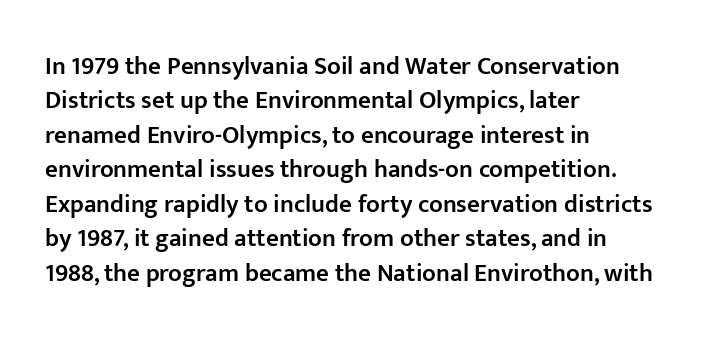
The image shows 25 px text type, upright; set left-aligned, normal line spacing (1.38x), normal letter spacing, not underlined.
